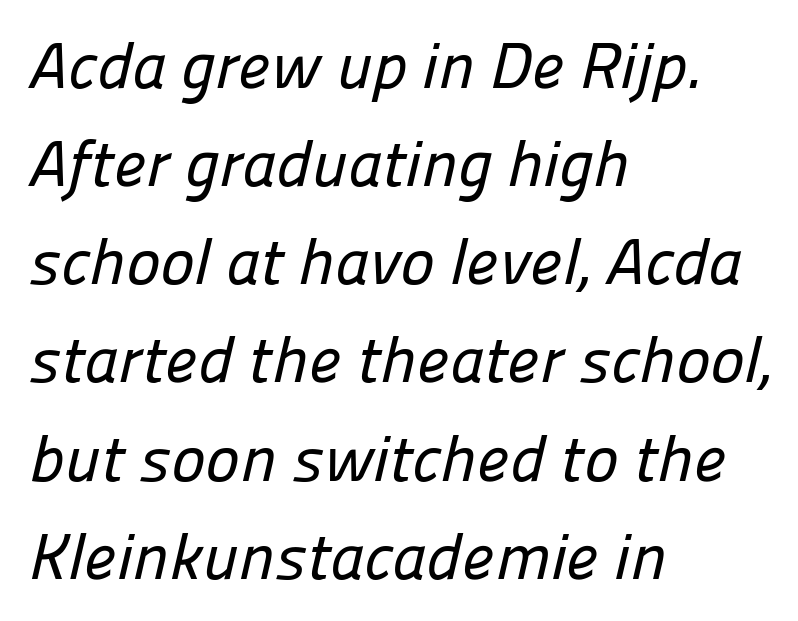
Q: Is the typeface a serif or a sans-serif typeface? A: Sans-serif.
Q: Is the text underlined? A: No.
Q: How is the paragraph aligned? A: Left-aligned.
Q: Is the spacing between letters normal or unusually wide? A: Normal.
Q: Is the spacing between lines tight, normal or loose? A: Normal.
Q: Width (condensed, normal, or wide)? A: Normal.
Q: Stroke contrast? A: Low.
Q: x-height? A: Medium.
Q: Monospaced? A: No.
